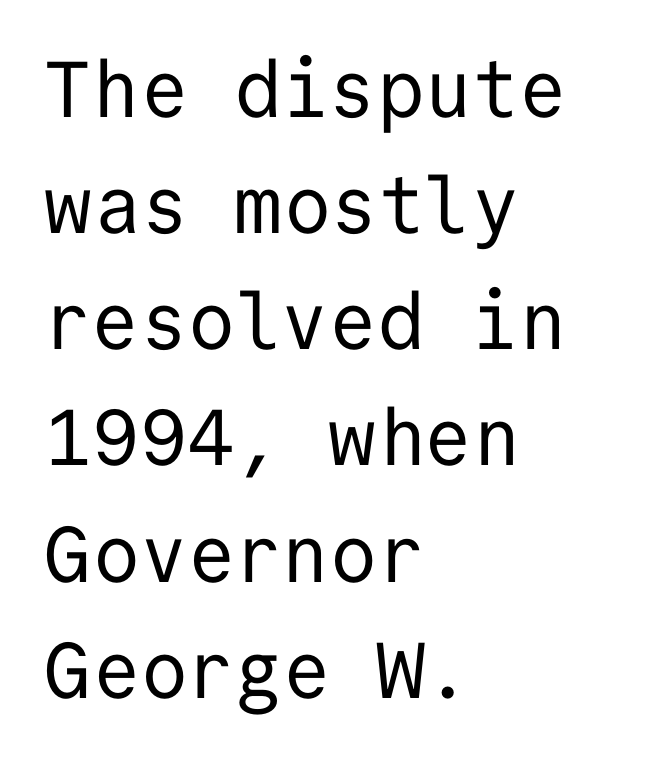
Characters follow at the spacing the type designer built in. The lines sit at an ordinary, default distance from one another. Caption: face not bold, strokes unweighted. The passage shown is not underscored anywhere. Italic: no, the glyphs are upright roman. Reading down the block, your eye returns to a fixed left position each line.
